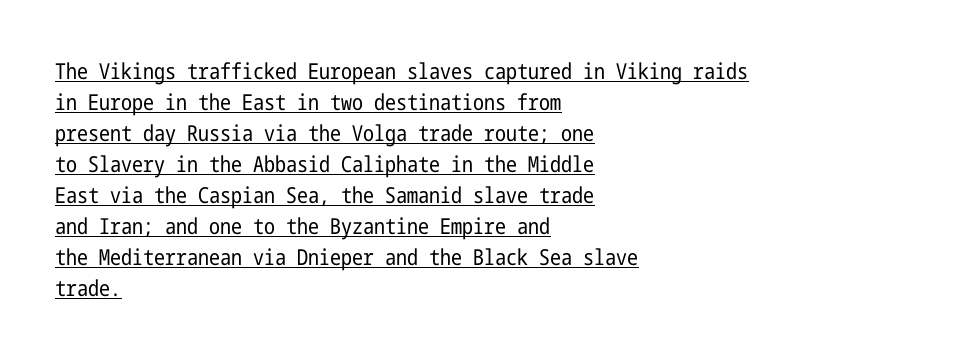
The image shows 22 px text type, upright; set left-aligned, normal line spacing (1.41x), normal letter spacing, underlined.
